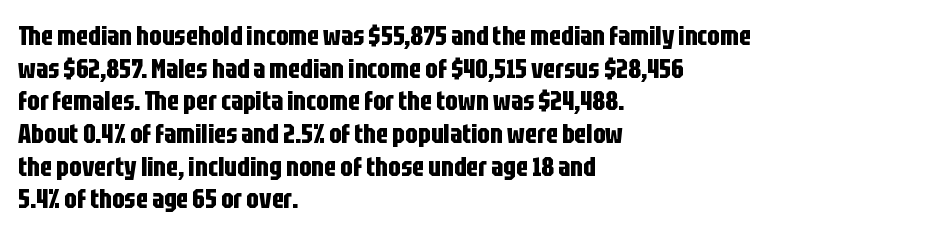
{"italic": "no", "bold": "yes", "underline": "no", "align": "left", "line_spacing_ratio": 1.21, "letter_spacing": "normal", "letter_spacing_em": 0.0, "glyph_px": 27}
